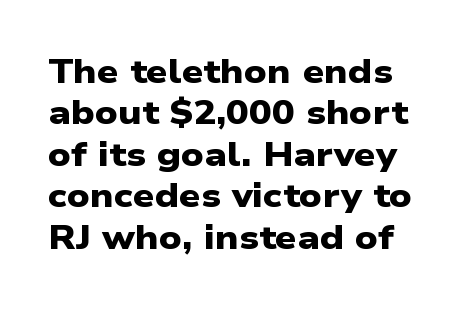
The image shows 34 px heavy, wide sans-serif type; set line spacing 1.22x, normal letter spacing, not underlined; low stroke contrast and a medium x-height.
